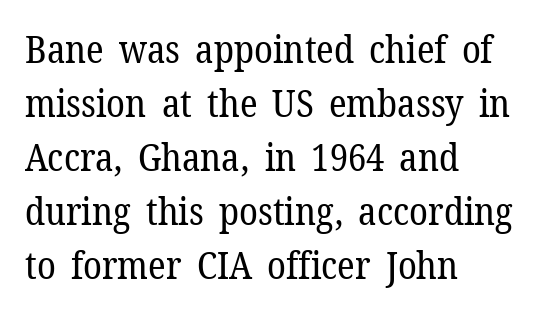
Q: Is the text bold? A: No.
Q: Is the text italic (slanted)? A: No, it is upright.
Q: Is the typeface a serif or a sans-serif typeface? A: Serif.
Q: Is the text underlined? A: No.
Q: How is the paragraph aligned? A: Left-aligned.
Q: Is the spacing between letters normal or unusually wide? A: Normal.
Q: Is the spacing between lines tight, normal or loose? A: Normal.
Q: Width (condensed, normal, or wide)? A: Normal.
Q: Stroke contrast? A: Low.
Q: x-height? A: Medium.
Q: Monospaced? A: No.
